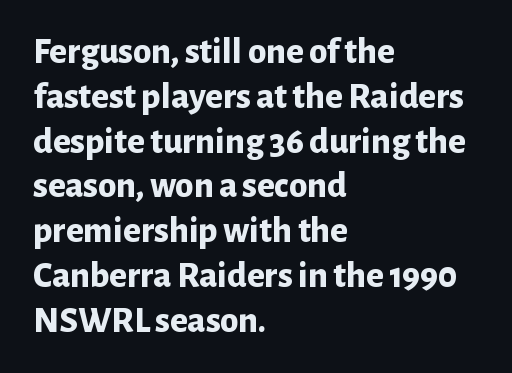
Q: Is the text bold? A: Yes.
Q: Is the text italic (slanted)? A: No, it is upright.
Q: Is the typeface a serif or a sans-serif typeface? A: Sans-serif.
Q: Is the text underlined? A: No.
Q: How is the paragraph aligned? A: Left-aligned.
Q: Is the spacing between letters normal or unusually wide? A: Normal.
Q: Width (condensed, normal, or wide)? A: Normal.
Q: Stroke contrast? A: Low.
Q: x-height? A: Medium.
Q: Monospaced? A: No.
